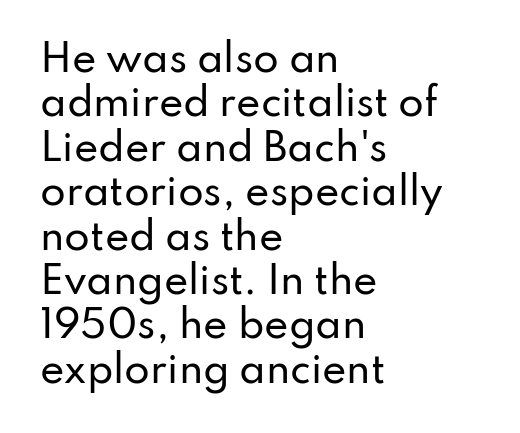
Posture: straight, roman, zero tilt. Short and long lines alike share a common starting point at left. Standard letterfit; no display-style spreading of the glyphs. Note the varied advance widths — an 'i' is clearly narrower than an 'm'.
